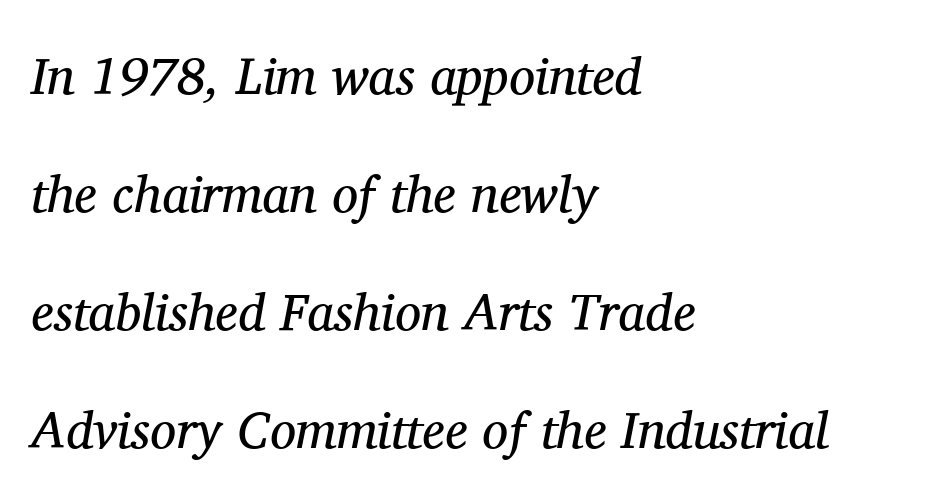
Casual observation: everything's shoved over to the left. You could not count columns in this text — the font is proportionally spaced. Inter-character spacing is left at the font's built-in metrics. Is there much room between lines? Yes — plenty of vertical air separates them.
